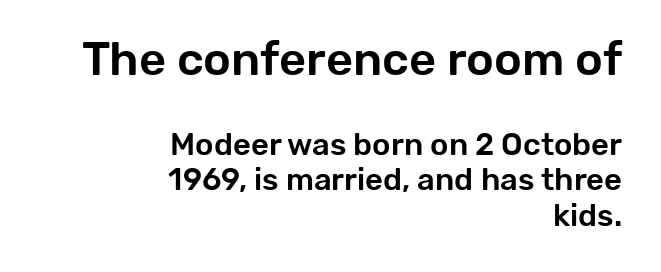
Q: Is the text italic (slanted)? A: No, it is upright.
Q: Is the typeface a serif or a sans-serif typeface? A: Sans-serif.
Q: Is the text underlined? A: No.
Q: How is the paragraph aligned? A: Right-aligned.
Q: Is the spacing between letters normal or unusually wide? A: Normal.
Q: Is the spacing between lines tight, normal or loose? A: Tight.
Q: Which block of text is set in a larger size, the first (top) or the second (bottom)? A: The first (top) one.
Q: Width (condensed, normal, or wide)? A: Normal.
Q: Stroke contrast? A: Low.
Q: x-height? A: Medium.
Q: Monospaced? A: No.
